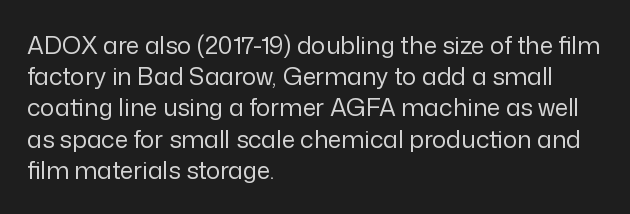
Q: Is the text bold? A: No.
Q: Is the text italic (slanted)? A: No, it is upright.
Q: Is the text underlined? A: No.
Q: How is the paragraph aligned? A: Left-aligned.
Q: Is the spacing between letters normal or unusually wide? A: Normal.
Q: Is the spacing between lines tight, normal or loose? A: Normal.
